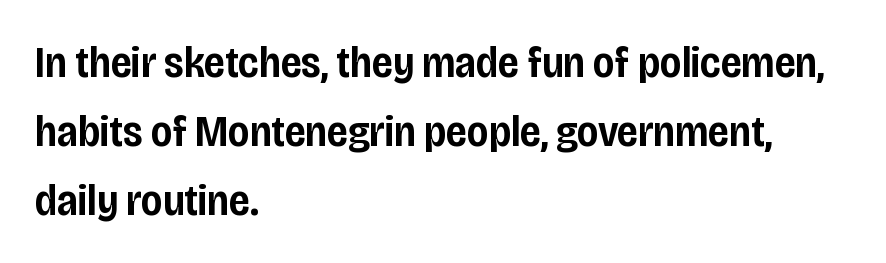
The image shows 45 px semibold, condensed sans-serif type, upright; set left-aligned, normal line spacing (1.53x), normal letter spacing, not underlined; low stroke contrast and a large x-height.
